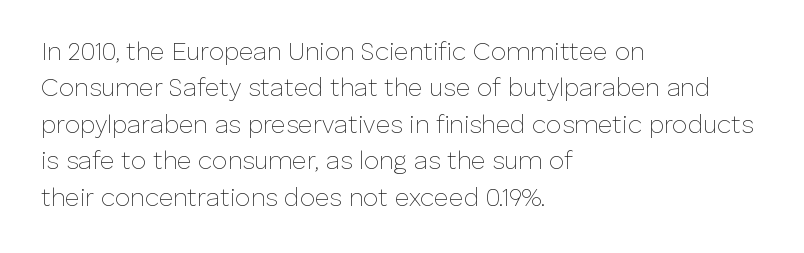
In terms of posture, this sample is upright. The passage shown has conventional tracking throughout. The zone under the glyphs is completely vacant. The lines are quadded left. These glyphs show unthickened strokes, regular width or finer. Rows of type keep a routine distance in the vertical direction.
